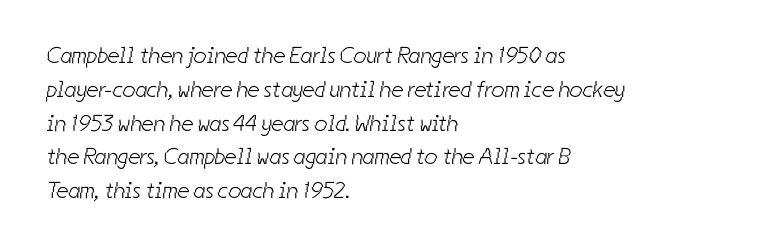
Q: Is the text bold? A: No.
Q: Is the text underlined? A: No.
Q: How is the paragraph aligned? A: Left-aligned.
Q: Is the spacing between letters normal or unusually wide? A: Normal.
Q: Is the spacing between lines tight, normal or loose? A: Normal.
